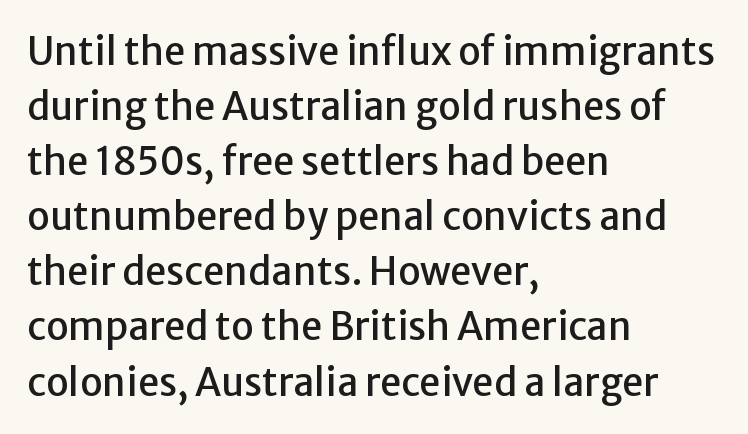
The image shows 38 px sans-serif type, upright; set left-aligned, normal line spacing (1.45x), normal letter spacing, not underlined; low stroke contrast and a medium x-height.
